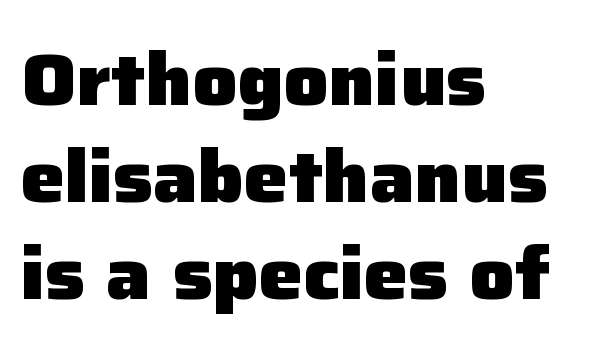
The image shows 74 px heavy sans-serif type, upright; set left-aligned, normal line spacing (1.31x), normal letter spacing, not underlined; low stroke contrast and a medium x-height.
